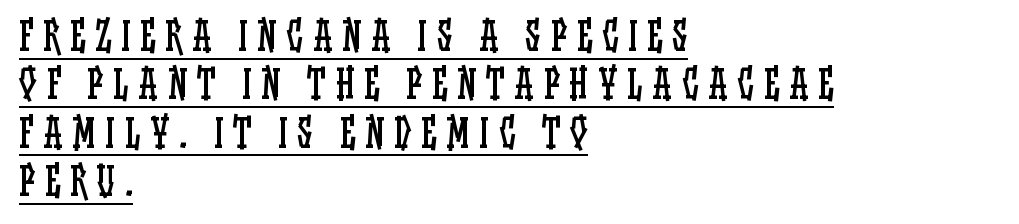
{"italic": "no", "bold": "no", "weight": "regular", "width": "condensed", "stroke_contrast": "low", "x_height": "large", "monospaced": "no", "underline": "yes", "align": "left", "line_spacing_ratio": 1.24, "letter_spacing": "wide", "letter_spacing_em": 0.25, "glyph_px": 39}
